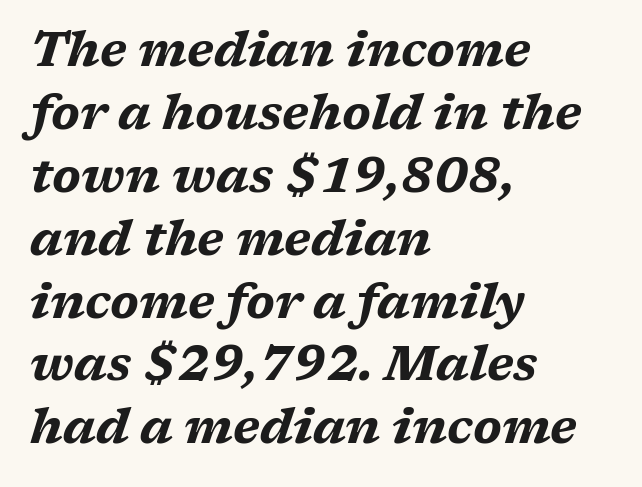
The image shows 48 px bold, wide type, italic (leaning right); set left-aligned, normal line spacing (1.31x), normal letter spacing, not underlined; medium stroke contrast and a medium x-height.
